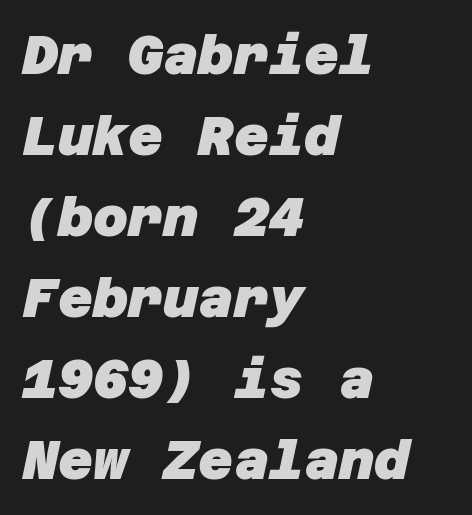
The image shows 54 px heavy sans-serif type; set left-aligned, normal line spacing (1.5x), normal letter spacing, not underlined; low stroke contrast and a large x-height.
